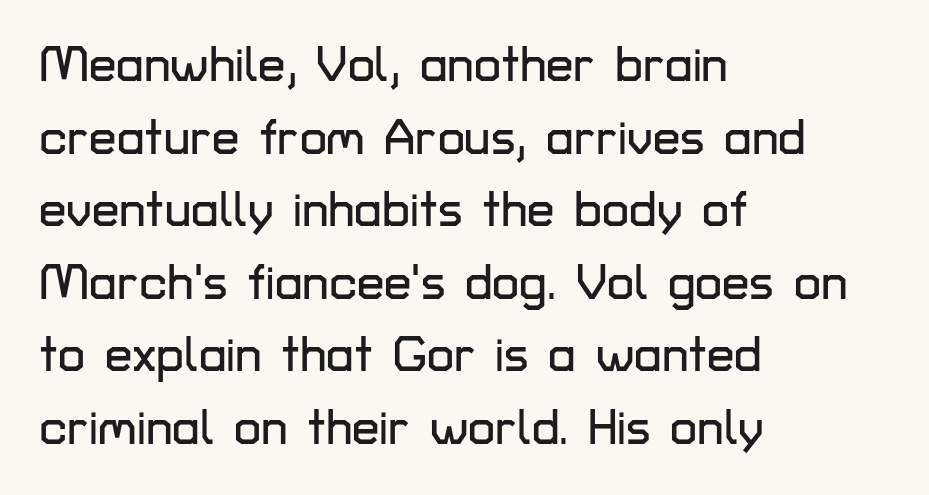
The image shows 49 px sans-serif type, upright; set left-aligned, normal line spacing (1.48x), normal letter spacing, not underlined; low stroke contrast and a medium x-height.
